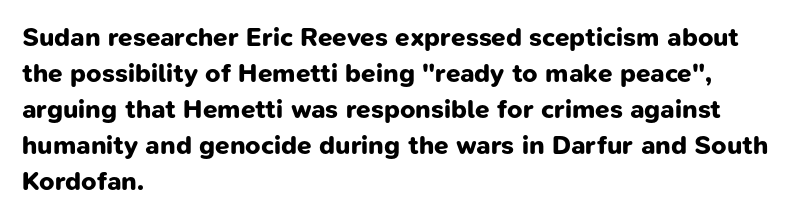
Q: Is the text bold? A: Yes.
Q: Is the text underlined? A: No.
Q: How is the paragraph aligned? A: Left-aligned.
Q: Is the spacing between letters normal or unusually wide? A: Normal.
Q: Is the spacing between lines tight, normal or loose? A: Normal.
